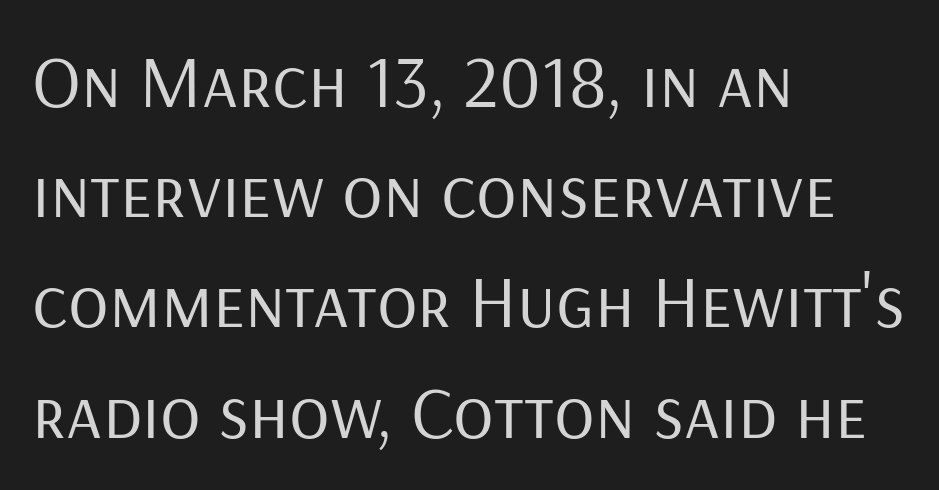
Is the letter spacing exaggerated? No — it looks like the ordinary default. Only glyphs here, with clear space below each row. Regular leading. No heavy texture on the line: the type isn't bold.
